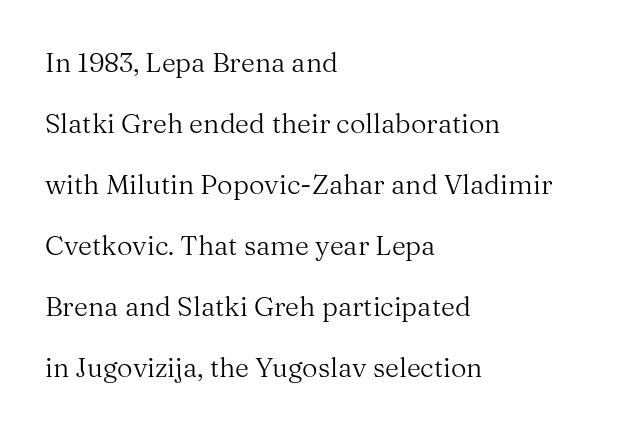
{"italic": "no", "bold": "no", "underline": "no", "align": "left", "line_spacing": "loose", "line_spacing_ratio": 2.26, "letter_spacing": "normal", "letter_spacing_em": 0.0, "glyph_px": 27}
